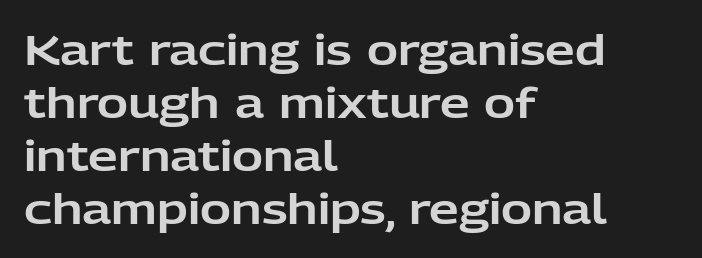
Nothing sits at the stroke ends, so this counts as sans-serif. Nope, not italic — everything's standing straight. The paragraph shown leans on its left margin. The strip under each line holds only bare page. The face used here is rendered with its standard letterfit.
